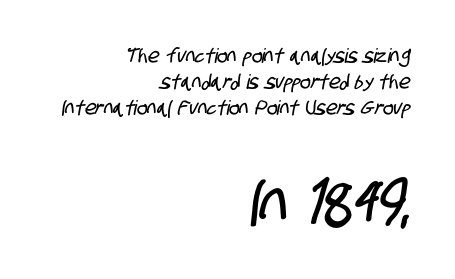
The image shows 60 px condensed sans-serif type; set right-aligned, normal line spacing (1.31x), normal letter spacing, not underlined; the second (bottom) block is 3.0x larger; low stroke contrast and a large x-height.
